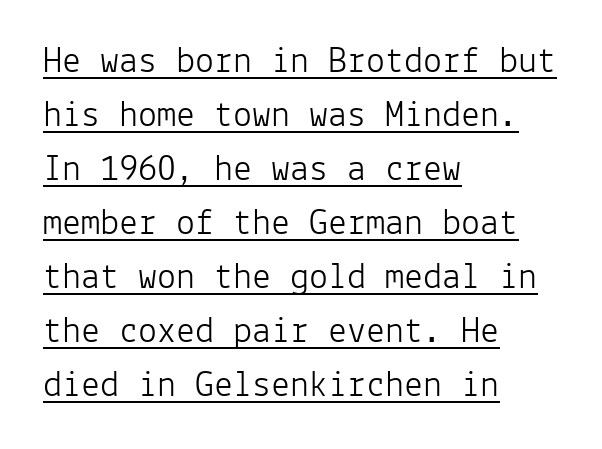
{"serif": "no", "italic": "no", "bold": "no", "weight": "light", "width": "normal", "stroke_contrast": "low", "x_height": "medium", "monospaced": "yes", "underline": "yes", "align": "left", "line_spacing": "normal", "line_spacing_ratio": 1.42, "letter_spacing": "normal", "letter_spacing_em": 0.0, "glyph_px": 38}
